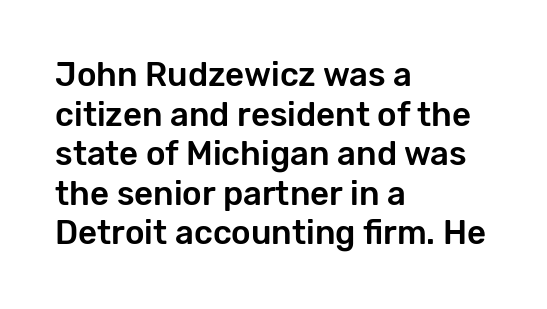
The image shows 33 px sans-serif type, upright; set left-aligned, line spacing 1.2x, normal letter spacing, not underlined; low stroke contrast and a medium x-height.
